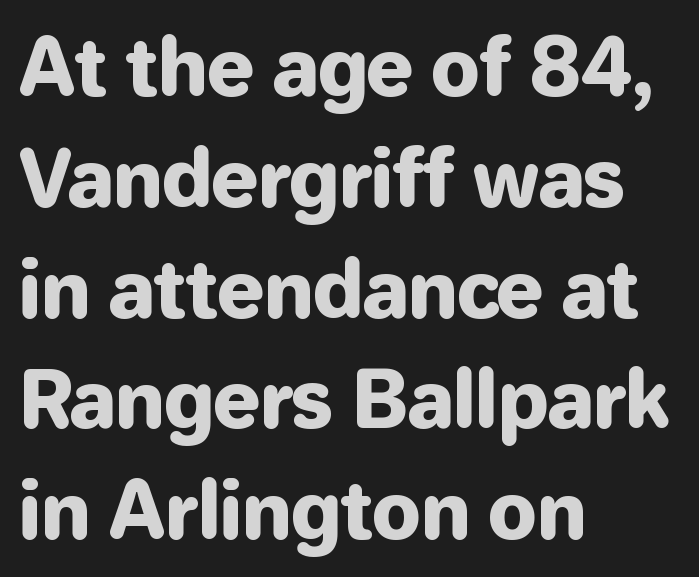
{"serif": "no", "italic": "no", "width": "normal", "stroke_contrast": "low", "x_height": "medium", "monospaced": "no", "underline": "no", "align": "left", "line_spacing": "normal", "line_spacing_ratio": 1.42, "letter_spacing": "normal", "letter_spacing_em": 0.0, "glyph_px": 78}
